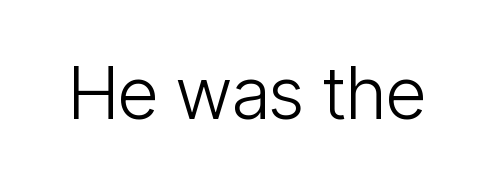
Q: Is the text bold? A: No.
Q: Is the text italic (slanted)? A: No, it is upright.
Q: Is the typeface a serif or a sans-serif typeface? A: Sans-serif.
Q: Is the text underlined? A: No.
Q: Is the spacing between letters normal or unusually wide? A: Normal.
Q: Width (condensed, normal, or wide)? A: Condensed.
Q: Stroke contrast? A: Low.
Q: x-height? A: Medium.
Q: Monospaced? A: No.
